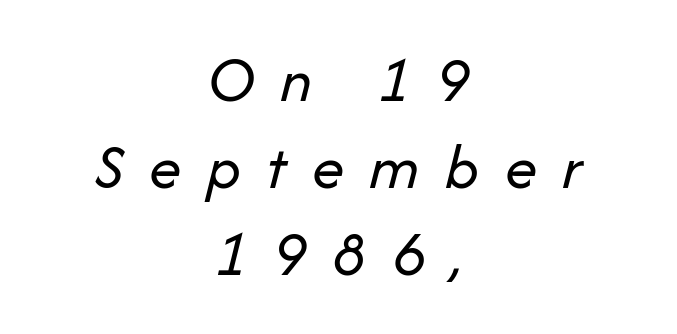
The words here are not underlined. It's the slanting kind of type. Someone cranked the tracking dial way up on this one. Caption: face not bold, strokes unweighted.
